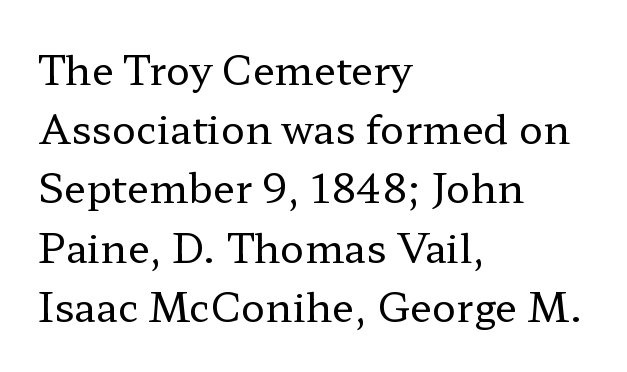
Q: Is the text bold? A: No.
Q: Is the text italic (slanted)? A: No, it is upright.
Q: Is the typeface a serif or a sans-serif typeface? A: Serif.
Q: Is the text underlined? A: No.
Q: How is the paragraph aligned? A: Left-aligned.
Q: Is the spacing between letters normal or unusually wide? A: Normal.
Q: Is the spacing between lines tight, normal or loose? A: Normal.
Q: Width (condensed, normal, or wide)? A: Wide.
Q: Stroke contrast? A: Low.
Q: x-height? A: Medium.
Q: Monospaced? A: No.
